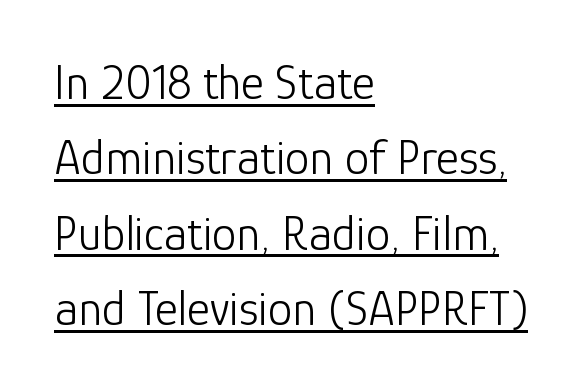
Q: Is the text bold? A: No.
Q: Is the text italic (slanted)? A: No, it is upright.
Q: Is the typeface a serif or a sans-serif typeface? A: Sans-serif.
Q: Is the text underlined? A: Yes.
Q: How is the paragraph aligned? A: Left-aligned.
Q: Is the spacing between letters normal or unusually wide? A: Normal.
Q: Is the spacing between lines tight, normal or loose? A: Normal.
Q: Width (condensed, normal, or wide)? A: Normal.
Q: Stroke contrast? A: Low.
Q: x-height? A: Medium.
Q: Monospaced? A: No.
